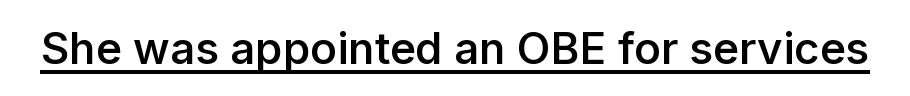
Q: Is the text bold? A: Semi-bold.
Q: Is the text italic (slanted)? A: No, it is upright.
Q: Is the typeface a serif or a sans-serif typeface? A: Sans-serif.
Q: Is the text underlined? A: Yes.
Q: Is the spacing between letters normal or unusually wide? A: Normal.
Q: Width (condensed, normal, or wide)? A: Normal.
Q: Stroke contrast? A: Low.
Q: x-height? A: Medium.
Q: Monospaced? A: No.
